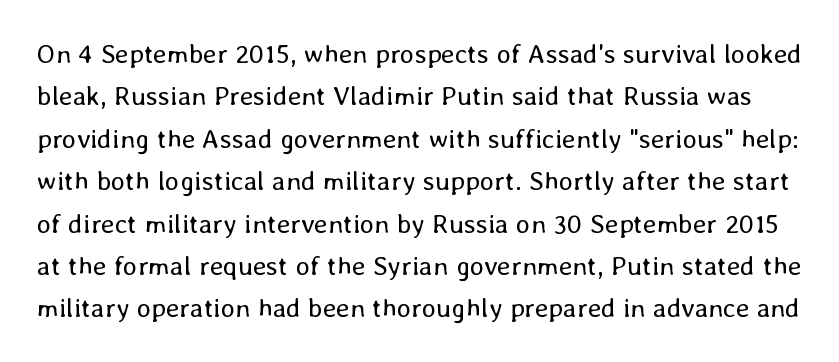
The image shows 27 px text type, upright; set normal line spacing (1.57x), normal letter spacing, not underlined.
